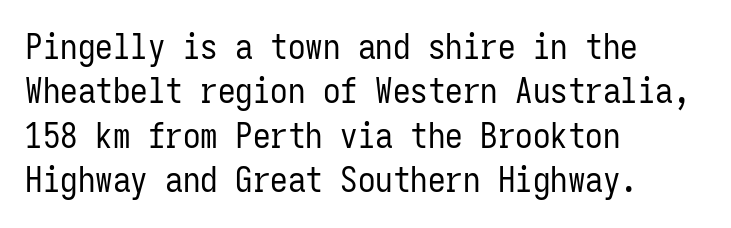
The image shows 35 px regular-weight, condensed sans-serif type, upright, monospaced; set left-aligned, normal line spacing (1.27x), normal letter spacing, not underlined; low stroke contrast and a medium x-height.
